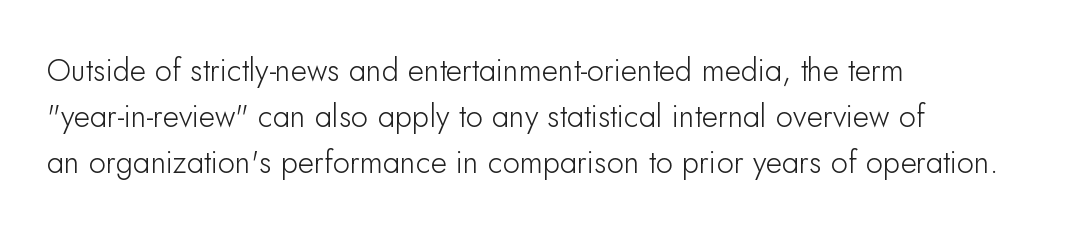
The image shows 31 px sans-serif type, upright; set left-aligned, normal line spacing (1.48x), normal letter spacing, not underlined; low stroke contrast and a small x-height.
